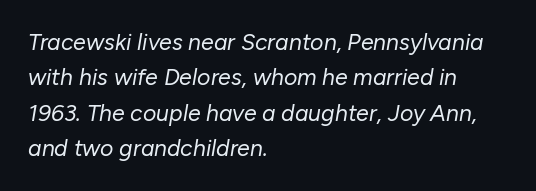
The image shows 23 px text type, italic (leaning right); set left-aligned, normal line spacing (1.54x), normal letter spacing, not underlined.
